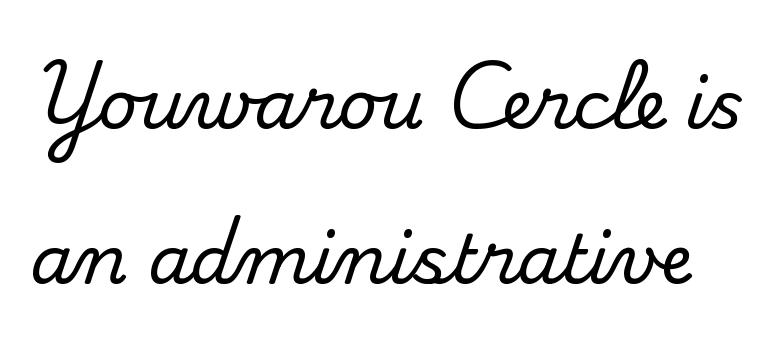
The image shows 68 px text type; set loose line spacing (2.28x), normal letter spacing, not underlined; medium stroke contrast and a small x-height.
